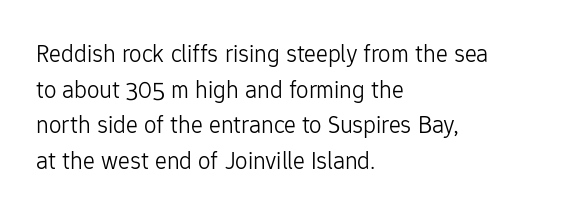
Q: Is the text bold? A: No.
Q: Is the text italic (slanted)? A: No, it is upright.
Q: Is the text underlined? A: No.
Q: How is the paragraph aligned? A: Left-aligned.
Q: Is the spacing between letters normal or unusually wide? A: Normal.
Q: Is the spacing between lines tight, normal or loose? A: Normal.
